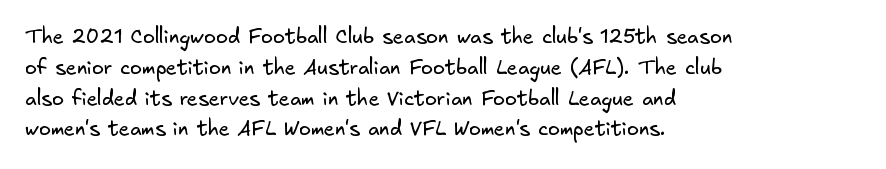
A bare baseline throughout the passage. The line-height multiplier appears to be the usual default. Is the block centered? No — it sits flush against the left margin. The gaps between neighbouring characters are ordinary and unremarkable.
